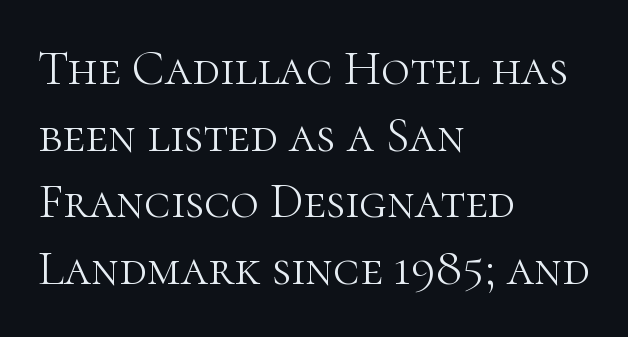
{"serif": "yes", "italic": "no", "bold": "no", "weight": "light", "width": "normal", "stroke_contrast": "high", "x_height": "medium", "monospaced": "no", "underline": "no", "align": "left", "line_spacing": "normal", "line_spacing_ratio": 1.36, "letter_spacing": "normal", "letter_spacing_em": 0.0, "glyph_px": 49}
